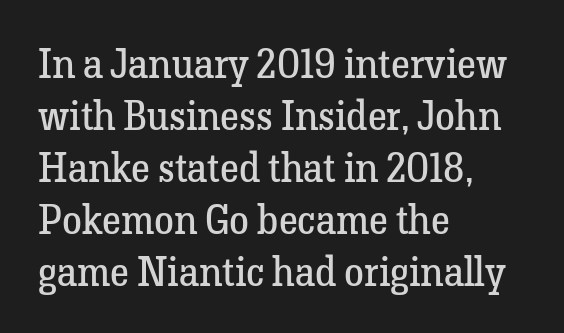
The image shows 40 px regular-weight serif type, upright; set left-aligned, normal line spacing (1.3x), normal letter spacing, not underlined; low stroke contrast and a medium x-height.
